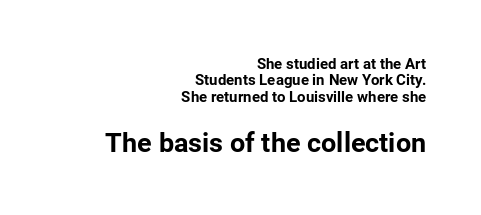
{"italic": "no", "bold": "yes", "underline": "no", "align": "right", "line_spacing": "tight", "line_spacing_ratio": 1.1, "letter_spacing": "normal", "letter_spacing_em": 0.0, "larger_block": "second", "size_ratio": 1.8, "glyph_px": 27}
